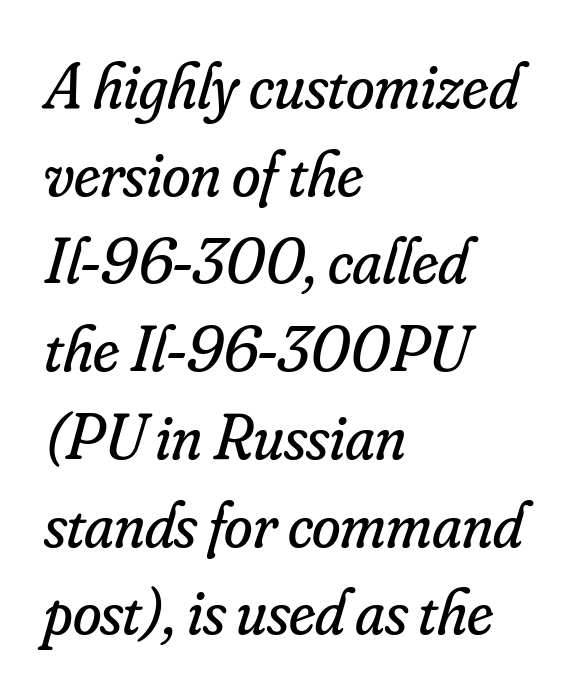
Yep, that's italic — everything's leaning. Character widths vary here, with narrow letters taking less room than wide ones. Whoever set this chose a conventional vertical rhythm. Each word holds together tightly as a unit, with standard inter-letter gaps. Reading down the block, your eye returns to a fixed left position each line.
